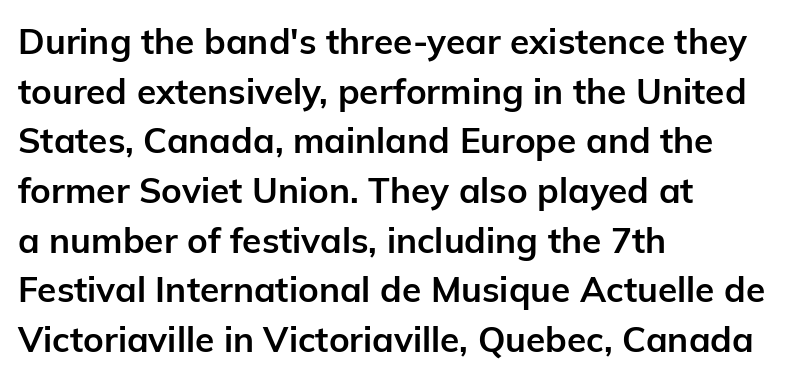
{"serif": "no", "italic": "no", "bold": "yes", "weight": "bold", "width": "normal", "stroke_contrast": "low", "x_height": "medium", "monospaced": "no", "underline": "no", "align": "left", "line_spacing": "normal", "line_spacing_ratio": 1.42, "letter_spacing": "normal", "letter_spacing_em": 0.0, "glyph_px": 35}
